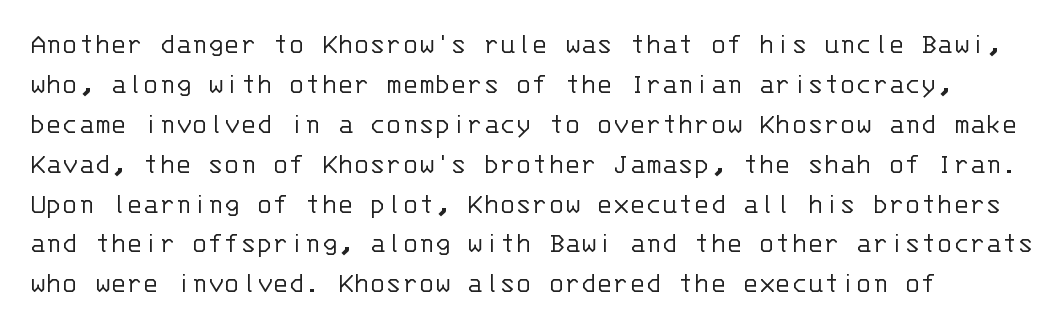
Q: Is the text bold? A: No.
Q: Is the text italic (slanted)? A: No, it is upright.
Q: Is the typeface a serif or a sans-serif typeface? A: Sans-serif.
Q: Is the text underlined? A: No.
Q: Is the spacing between letters normal or unusually wide? A: Normal.
Q: Is the spacing between lines tight, normal or loose? A: Normal.
Q: Width (condensed, normal, or wide)? A: Normal.
Q: Stroke contrast? A: Low.
Q: x-height? A: Large.
Q: Monospaced? A: Yes.
